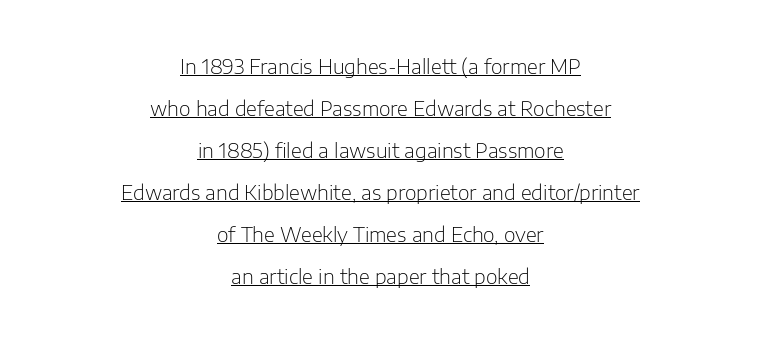
{"italic": "no", "bold": "no", "underline": "yes", "align": "center", "line_spacing": "loose", "line_spacing_ratio": 2.1, "letter_spacing": "normal", "letter_spacing_em": 0.0, "glyph_px": 20}
